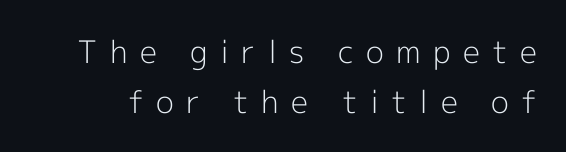
The image shows 31 px light sans-serif type, upright; set normal line spacing (1.61x), unusually wide letter spacing (+0.4 em), not underlined; a medium x-height.
